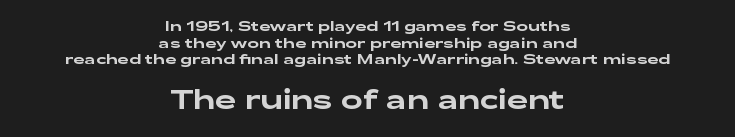
Q: Is the text italic (slanted)? A: No, it is upright.
Q: Is the text underlined? A: No.
Q: How is the paragraph aligned? A: Centered.
Q: Is the spacing between letters normal or unusually wide? A: Normal.
Q: Which block of text is set in a larger size, the first (top) or the second (bottom)? A: The second (bottom) one.
